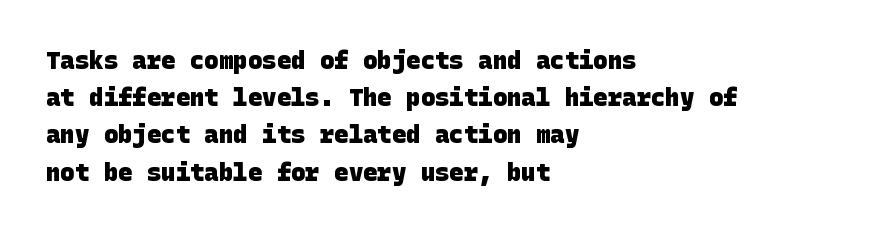
The image shows 24 px bold type; set left-aligned, normal line spacing (1.55x), normal letter spacing, not underlined.
